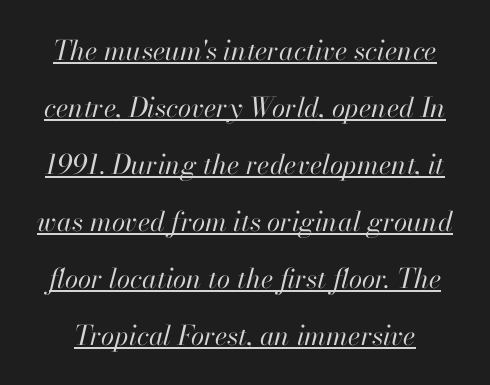
{"italic": "yes", "lean": "right", "slant_degrees": 13, "bold": "no", "underline": "yes", "line_spacing": "loose", "line_spacing_ratio": 2.11, "letter_spacing": "normal", "letter_spacing_em": 0.0, "glyph_px": 27}
